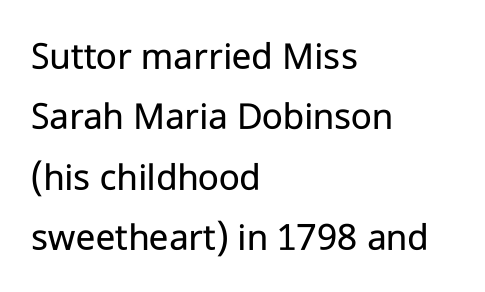
{"serif": "no", "italic": "no", "bold": "no", "weight": "regular", "width": "normal", "stroke_contrast": "low", "x_height": "medium", "monospaced": "no", "underline": "no", "align": "left", "line_spacing": "normal", "line_spacing_ratio": 1.51, "letter_spacing": "normal", "letter_spacing_em": 0.0, "glyph_px": 40}
